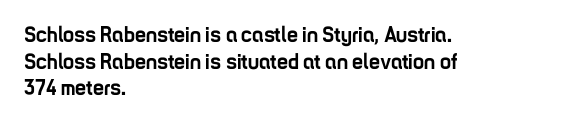
{"italic": "no", "bold": "yes", "underline": "no", "align": "left", "line_spacing_ratio": 1.21, "letter_spacing": "normal", "letter_spacing_em": 0.0, "glyph_px": 22}
